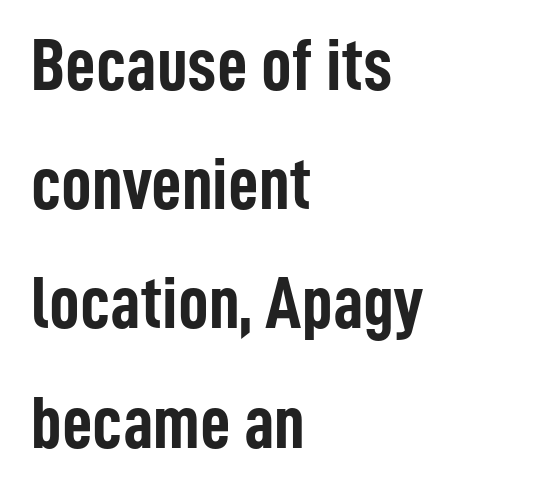
Q: Is the text bold? A: Yes.
Q: Is the text italic (slanted)? A: No, it is upright.
Q: Is the typeface a serif or a sans-serif typeface? A: Sans-serif.
Q: Is the text underlined? A: No.
Q: How is the paragraph aligned? A: Left-aligned.
Q: Is the spacing between letters normal or unusually wide? A: Normal.
Q: Is the spacing between lines tight, normal or loose? A: Normal.
Q: Width (condensed, normal, or wide)? A: Condensed.
Q: Stroke contrast? A: Low.
Q: x-height? A: Medium.
Q: Monospaced? A: No.
